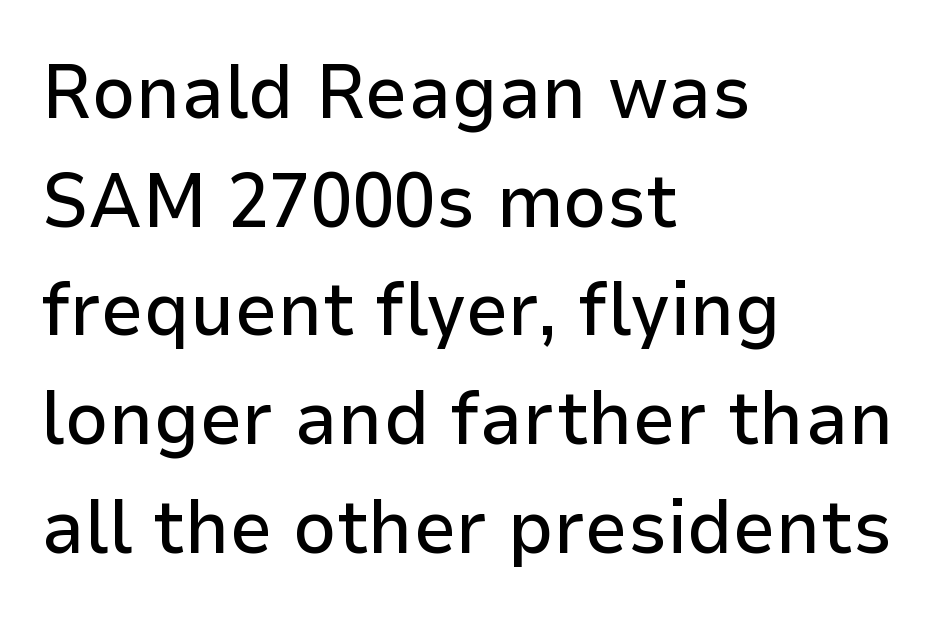
The image shows 76 px sans-serif type, upright; set left-aligned, normal line spacing (1.43x), normal letter spacing, not underlined; low stroke contrast and a medium x-height.
